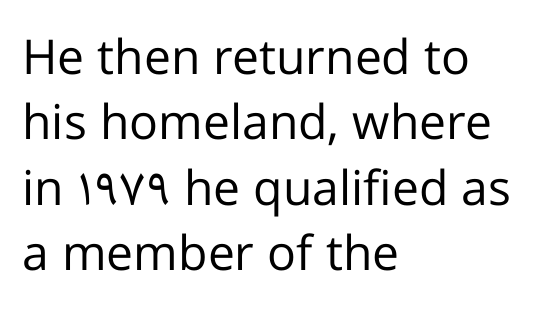
The image shows 48 px regular-weight sans-serif type, upright; set left-aligned, normal line spacing (1.36x), normal letter spacing, not underlined; low stroke contrast and a medium x-height.
